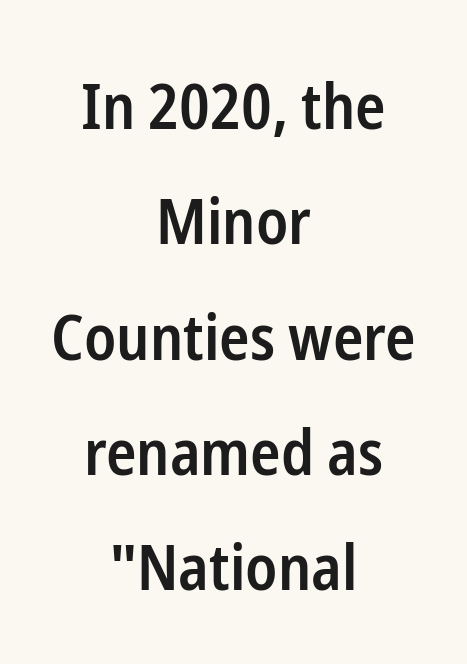
The letters stand straight up with perfectly vertical stems. Observe the ordinary spacing: letters are neighbours, not strangers. The rendering shows plain stroke endings on the letterforms — a sans-serif design. The compositor balanced each line on the midline. Any mark beneath the type? The region is blank.
